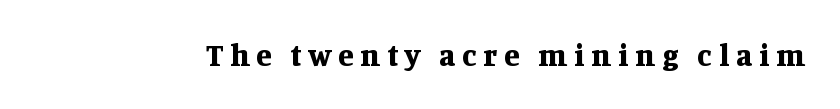
The image shows 31 px bold serif type, upright; set unusually wide letter spacing (+0.23 em), not underlined; medium stroke contrast and a large x-height.
